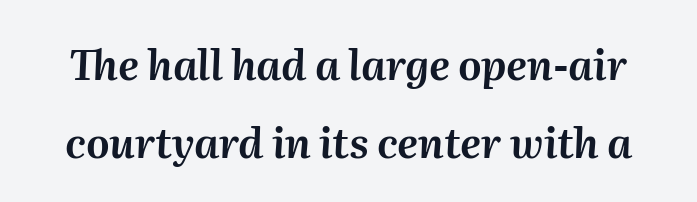
{"italic": "yes", "lean": "right", "slant_degrees": 2, "width": "normal", "stroke_contrast": "medium", "x_height": "medium", "monospaced": "no", "underline": "no", "line_spacing": "loose", "line_spacing_ratio": 1.9, "letter_spacing": "normal", "letter_spacing_em": 0.0, "glyph_px": 41}
